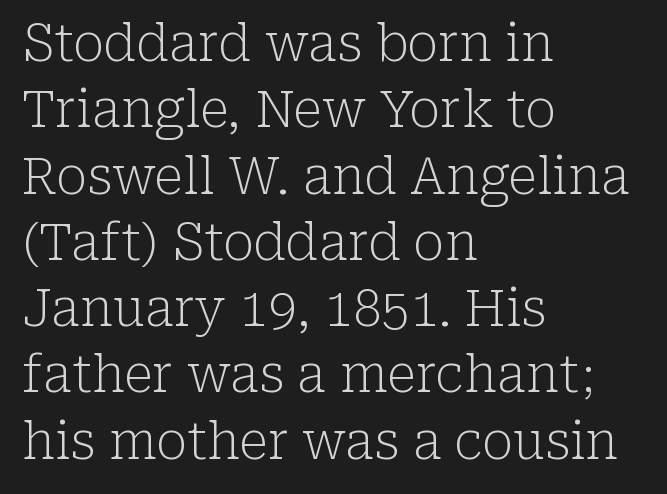
Q: Is the text bold? A: No.
Q: Is the text italic (slanted)? A: No, it is upright.
Q: Is the typeface a serif or a sans-serif typeface? A: Serif.
Q: Is the text underlined? A: No.
Q: How is the paragraph aligned? A: Left-aligned.
Q: Is the spacing between letters normal or unusually wide? A: Normal.
Q: Is the spacing between lines tight, normal or loose? A: Normal.
Q: Width (condensed, normal, or wide)? A: Normal.
Q: Stroke contrast? A: Low.
Q: x-height? A: Medium.
Q: Monospaced? A: No.
